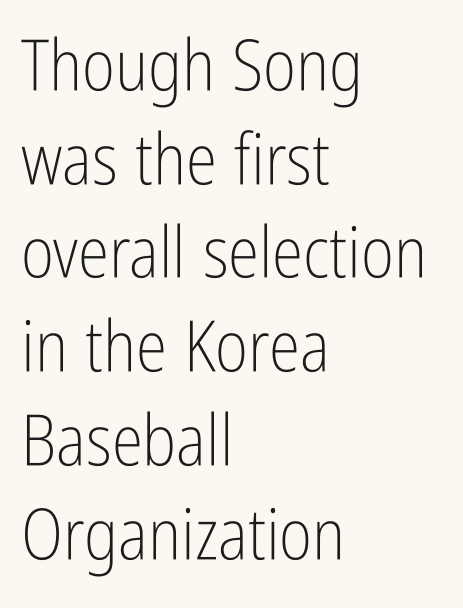
Q: Is the text bold? A: No.
Q: Is the text italic (slanted)? A: No, it is upright.
Q: Is the typeface a serif or a sans-serif typeface? A: Sans-serif.
Q: Is the text underlined? A: No.
Q: How is the paragraph aligned? A: Left-aligned.
Q: Is the spacing between letters normal or unusually wide? A: Normal.
Q: Is the spacing between lines tight, normal or loose? A: Normal.
Q: Width (condensed, normal, or wide)? A: Condensed.
Q: Stroke contrast? A: Low.
Q: x-height? A: Medium.
Q: Monospaced? A: No.
